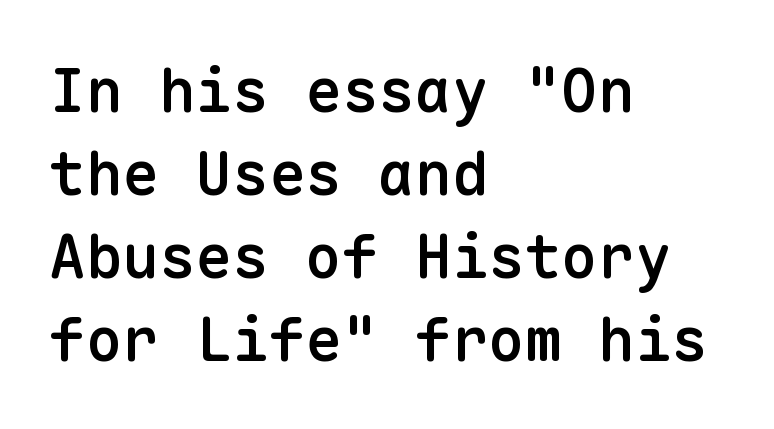
{"serif": "no", "italic": "no", "bold": "semi", "weight": "semibold", "width": "normal", "stroke_contrast": "low", "x_height": "medium", "monospaced": "yes", "underline": "no", "align": "left", "line_spacing": "normal", "line_spacing_ratio": 1.36, "letter_spacing": "normal", "letter_spacing_em": 0.0, "glyph_px": 61}
